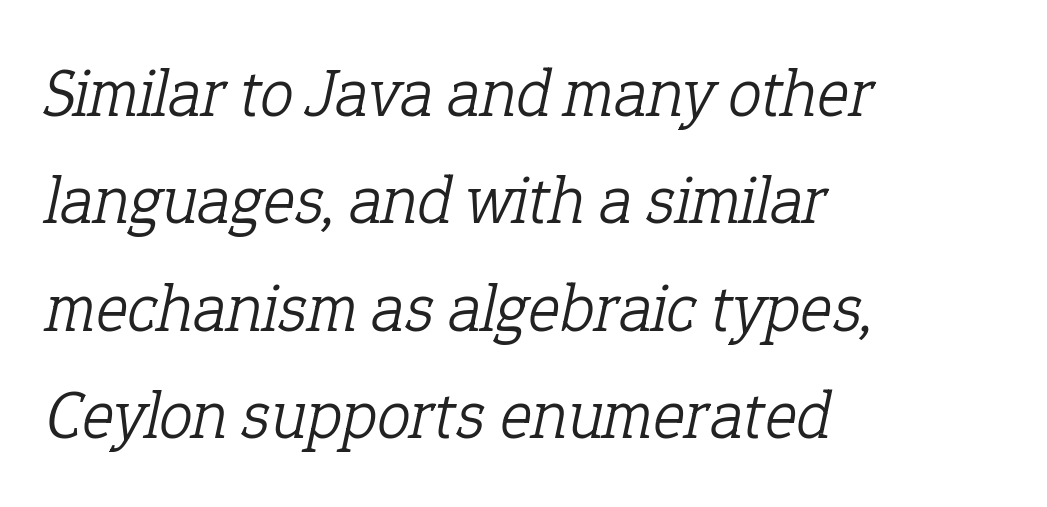
{"serif": "yes", "italic": "yes", "lean": "right", "slant_degrees": 12, "bold": "no", "weight": "light", "width": "normal", "stroke_contrast": "low", "x_height": "medium", "monospaced": "no", "underline": "no", "align": "left", "line_spacing": "normal", "line_spacing_ratio": 1.58, "letter_spacing": "normal", "letter_spacing_em": 0.0, "glyph_px": 68}
